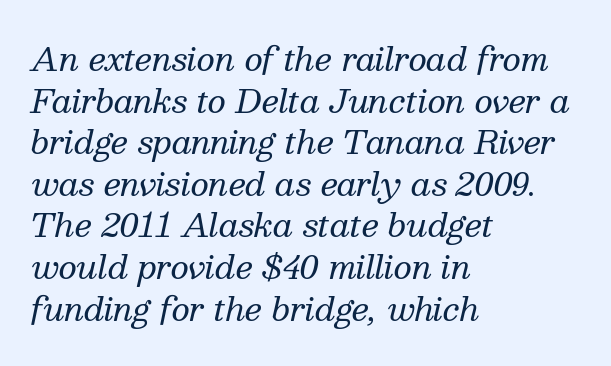
The image shows 32 px regular-weight serif type, italic (leaning right); set left-aligned, normal line spacing (1.3x), normal letter spacing, not underlined; medium stroke contrast and a medium x-height.
